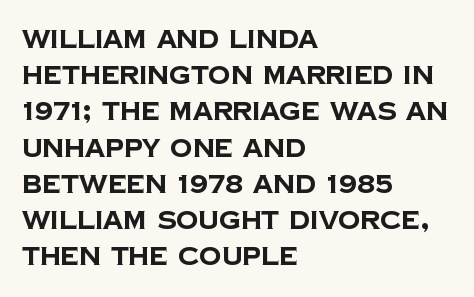
Vertically, the passage feels balanced, rows spaced as you'd expect. The line texture is even and compact thanks to regular tracking. These lines are set flush left with a ragged right edge. Quick note: underline off. Plenty of ink on the page — the face is bold.
